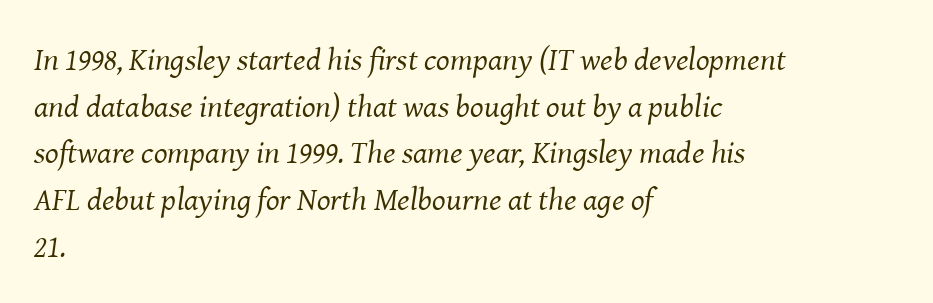
If you measured baseline to baseline, you'd find a middling distance. Proportional: the letters do not fall into vertical columns. To sum up the face: it has serifs. Style check: oblique. Heaviness? Minimal to ordinary, like unemphasized prose.
